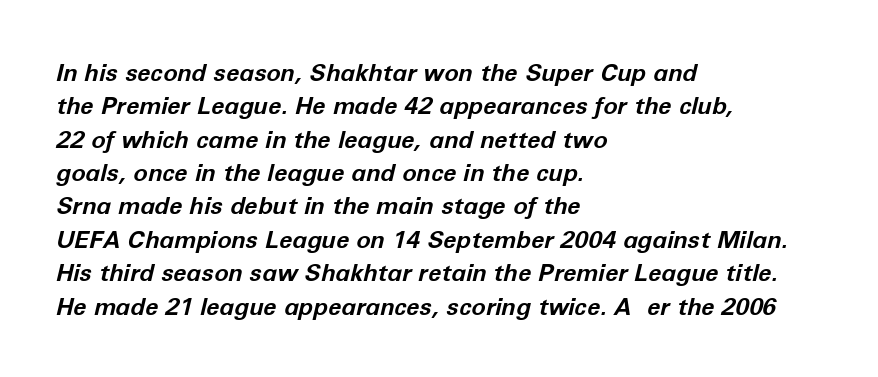
Clear beneath every line of the passage. Evenly set lines give the paragraph a standard silhouette. This sample is left-justified, so line endings fall wherever the words run out. Typesetter's note: full bold, strokes at maximum text heaviness. A typesetter would call this zero additional tracking.
